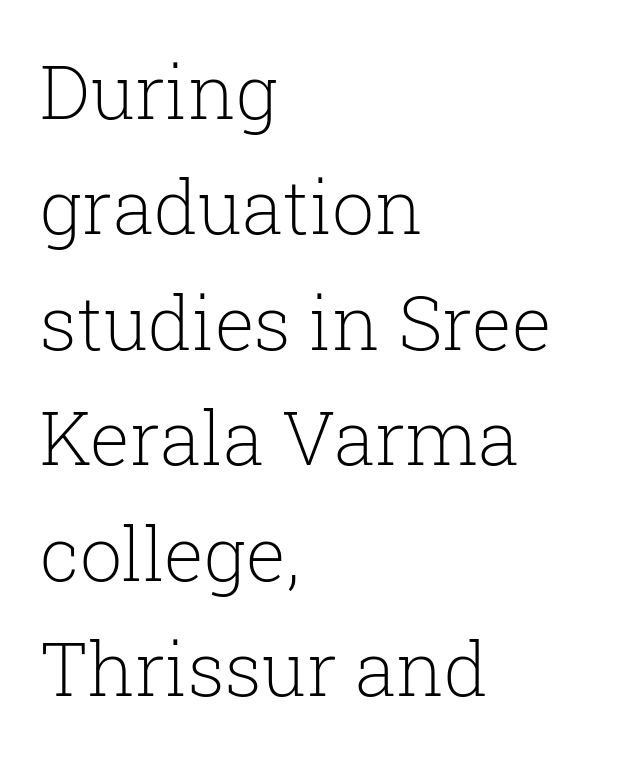
The image shows 75 px light serif type, upright; set left-aligned, normal line spacing (1.54x), normal letter spacing, not underlined; low stroke contrast and a medium x-height.
